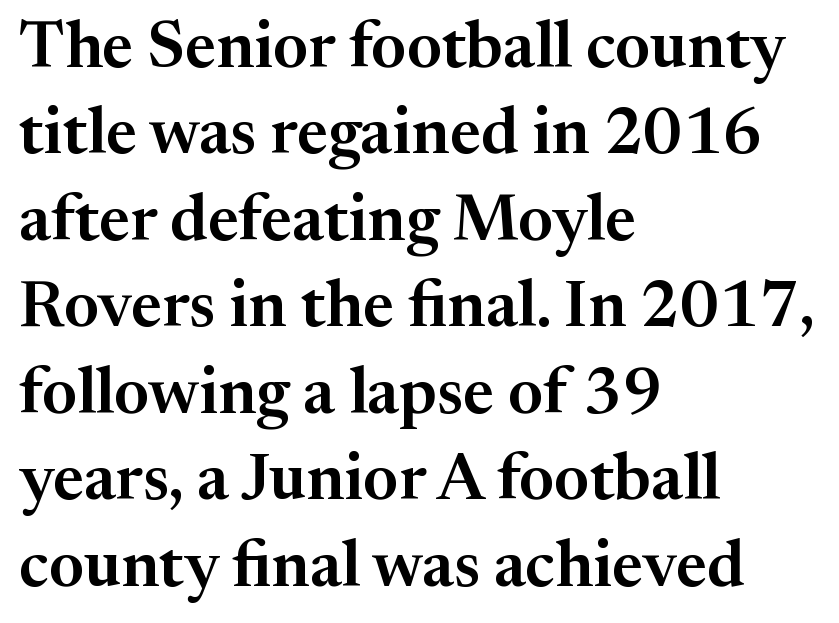
{"serif": "yes", "italic": "no", "width": "normal", "stroke_contrast": "medium", "x_height": "medium", "monospaced": "no", "underline": "no", "align": "left", "line_spacing": "normal", "line_spacing_ratio": 1.33, "letter_spacing": "normal", "letter_spacing_em": 0.0, "glyph_px": 65}
